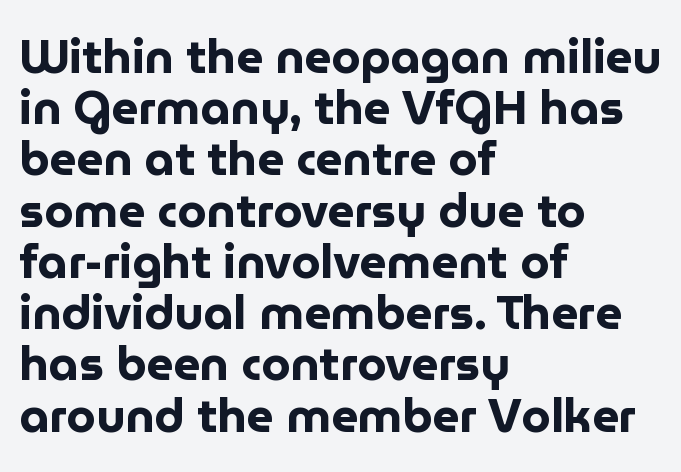
Observe the absence of serifs on each vertical stroke in this sample. Ascenders rise straight up at ninety degrees. Clear beneath every line of the passage. One-word summary of the alignment: left. Spacing between characters is what you'd get straight out of the box.
